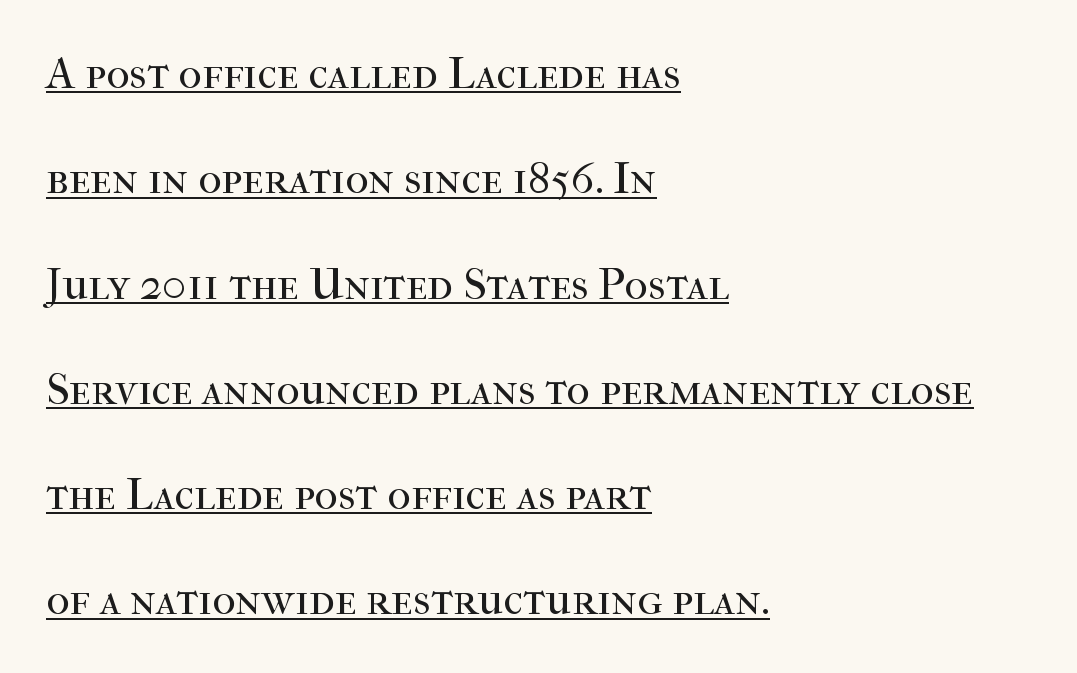
Q: Is the text bold? A: No.
Q: Is the text italic (slanted)? A: No, it is upright.
Q: Is the typeface a serif or a sans-serif typeface? A: Serif.
Q: Is the text underlined? A: Yes.
Q: How is the paragraph aligned? A: Left-aligned.
Q: Is the spacing between letters normal or unusually wide? A: Normal.
Q: Is the spacing between lines tight, normal or loose? A: Loose.
Q: Width (condensed, normal, or wide)? A: Normal.
Q: Stroke contrast? A: High.
Q: x-height? A: Medium.
Q: Monospaced? A: No.
